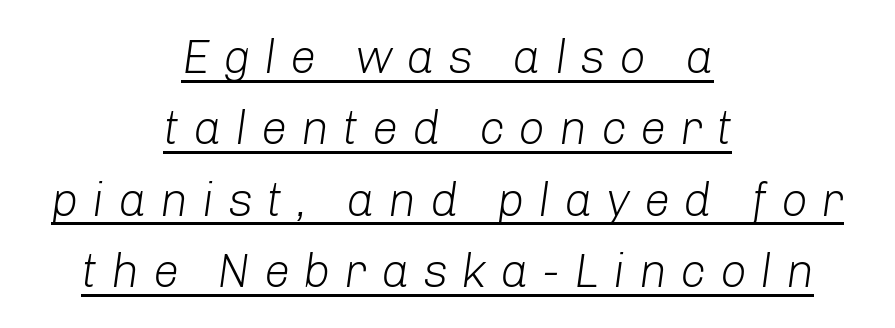
{"italic": "yes", "lean": "right", "slant_degrees": 8, "bold": "no", "weight": "light", "width": "normal", "stroke_contrast": "low", "x_height": "medium", "monospaced": "no", "underline": "yes", "align": "center", "line_spacing": "normal", "line_spacing_ratio": 1.52, "letter_spacing": "wide", "letter_spacing_em": 0.29, "glyph_px": 47}
